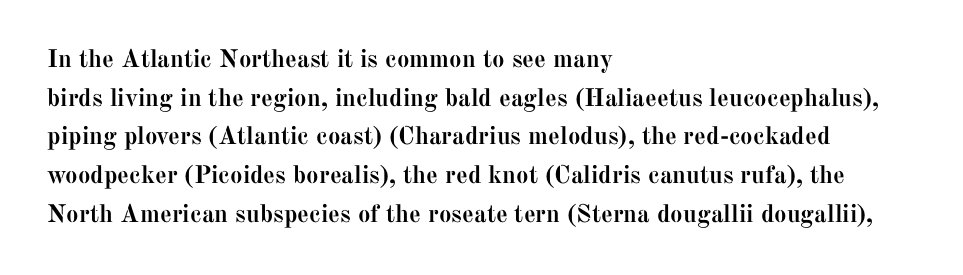
The image shows 25 px bold type, upright; set left-aligned, normal line spacing (1.55x), normal letter spacing, not underlined.
